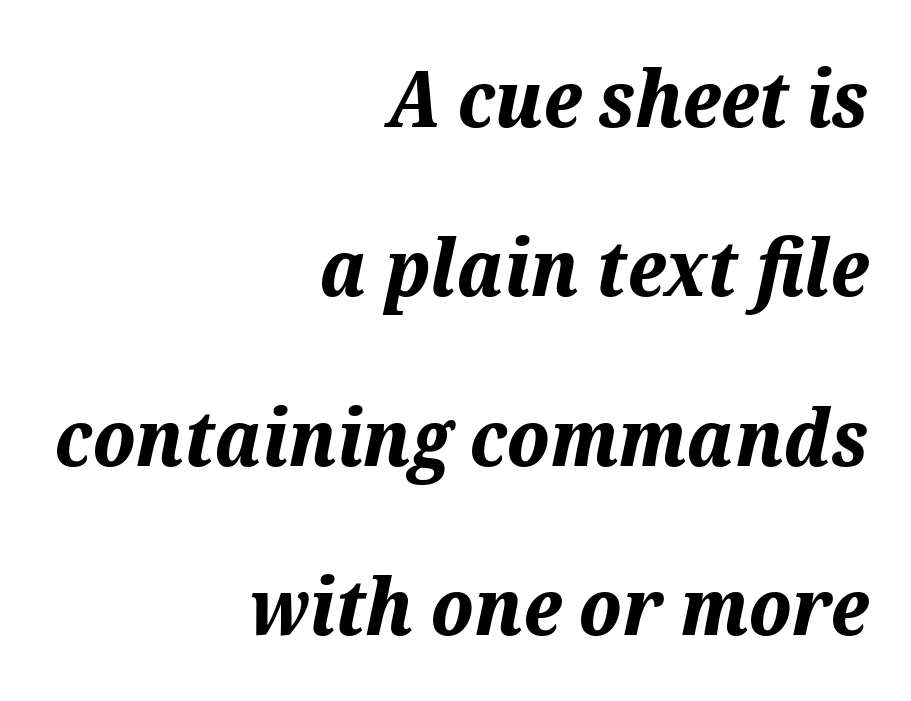
The image shows 78 px bold type, italic (leaning right); set right-aligned, loose line spacing (2.17x), normal letter spacing, not underlined; medium stroke contrast and a medium x-height.
